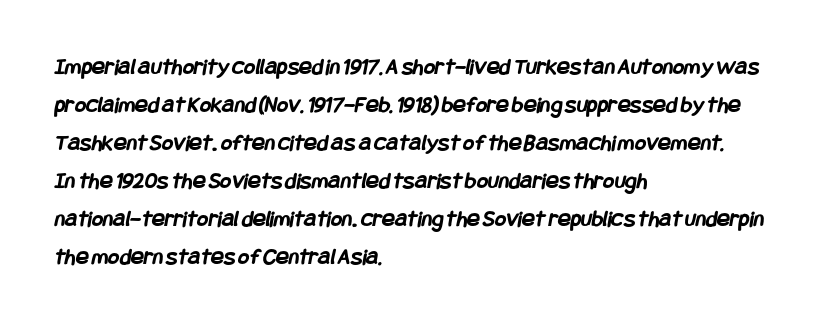
Q: Is the text bold? A: Yes.
Q: Is the text underlined? A: No.
Q: How is the paragraph aligned? A: Left-aligned.
Q: Is the spacing between letters normal or unusually wide? A: Normal.
Q: Is the spacing between lines tight, normal or loose? A: Normal.
